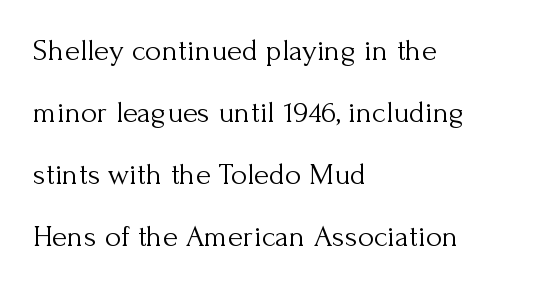
The image shows 31 px light serif type, upright; set left-aligned, loose line spacing (2.0x), normal letter spacing, not underlined; medium stroke contrast and a small x-height.
